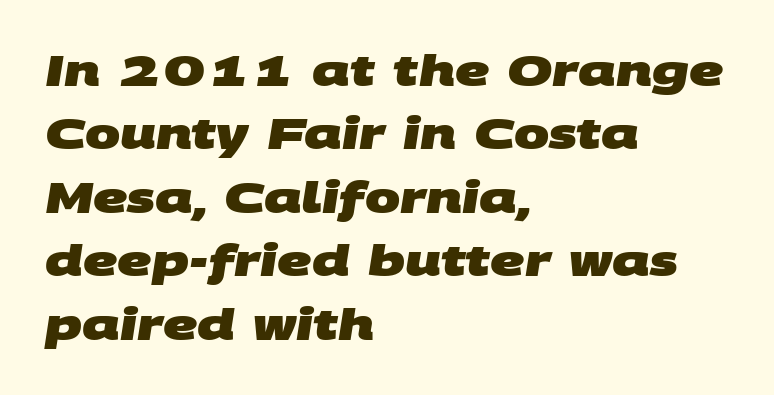
The image shows 42 px heavy, wide sans-serif type; set left-aligned, normal line spacing (1.51x), normal letter spacing, not underlined; medium stroke contrast and a large x-height.
